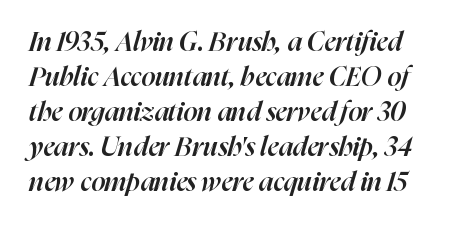
Q: Is the text bold? A: Semi-bold.
Q: Is the text italic (slanted)? A: Yes, it leans right by about 16 degrees.
Q: Is the text underlined? A: No.
Q: Is the spacing between letters normal or unusually wide? A: Normal.
Q: Is the spacing between lines tight, normal or loose? A: Normal.
